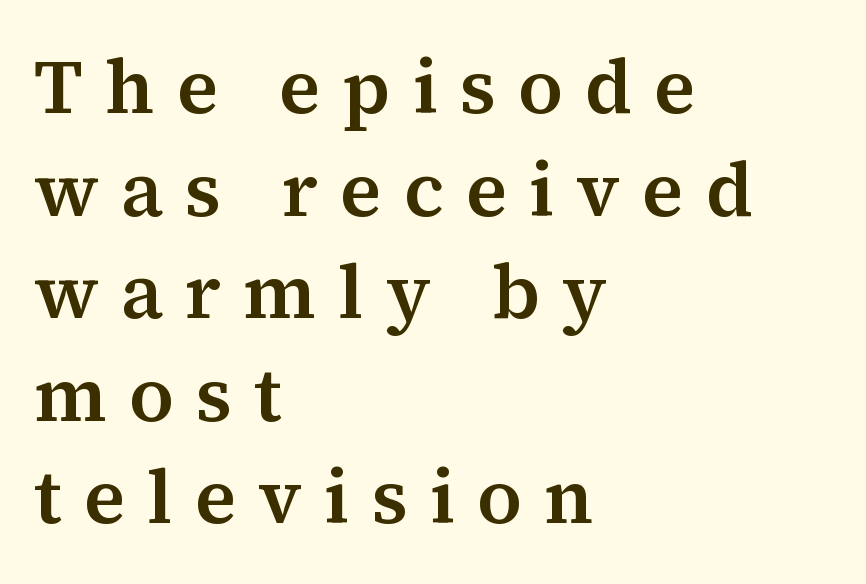
The image shows 76 px serif type, upright; set left-aligned, normal line spacing (1.35x), unusually wide letter spacing (+0.29 em), not underlined; medium stroke contrast and a medium x-height.
